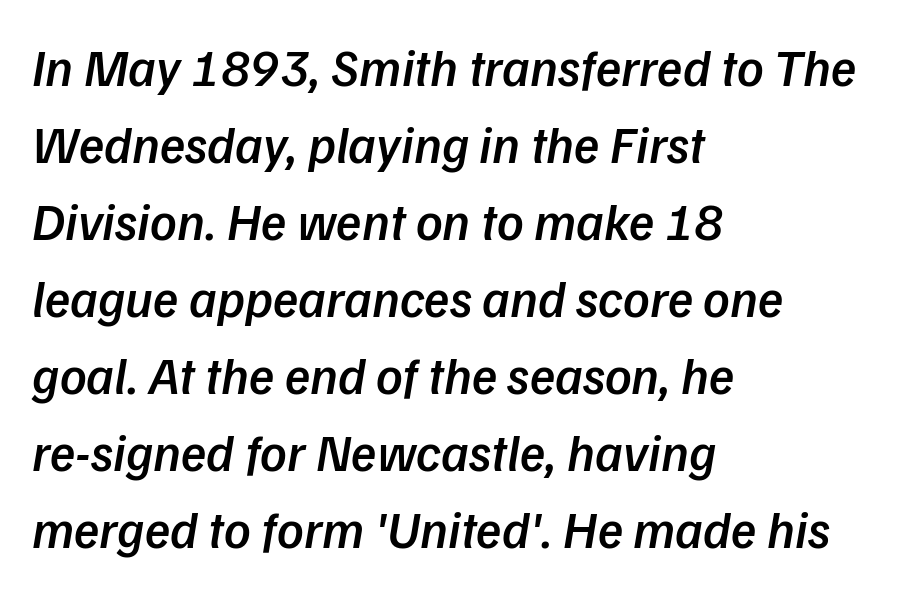
Q: Is the text bold? A: Semi-bold.
Q: Is the typeface a serif or a sans-serif typeface? A: Sans-serif.
Q: Is the text underlined? A: No.
Q: How is the paragraph aligned? A: Left-aligned.
Q: Is the spacing between letters normal or unusually wide? A: Normal.
Q: Is the spacing between lines tight, normal or loose? A: Normal.
Q: Width (condensed, normal, or wide)? A: Normal.
Q: Stroke contrast? A: Low.
Q: x-height? A: Medium.
Q: Monospaced? A: No.
